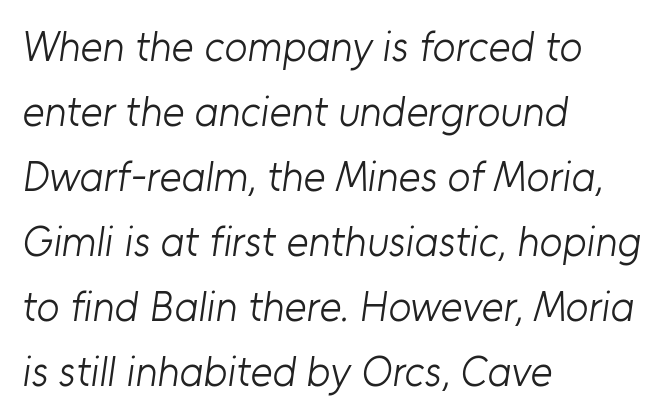
The image shows 42 px light sans-serif type; set left-aligned, normal line spacing (1.55x), normal letter spacing, not underlined; low stroke contrast and a medium x-height.
